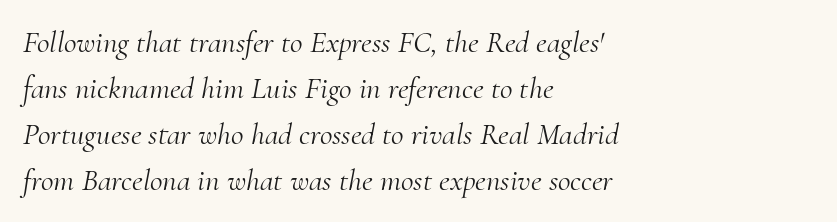
Summary of weight: not heavy and not bold. Has an underline been added? It has not. If you drew a ruler down the left edge, every line would touch it. The designer left line spacing at the default. Yep, those are serifs on the letters.
